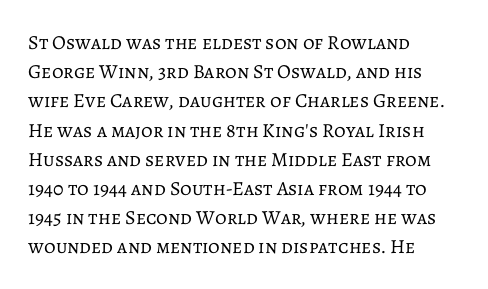
The image shows 20 px text type, upright; set left-aligned, normal line spacing (1.46x), normal letter spacing, not underlined.
